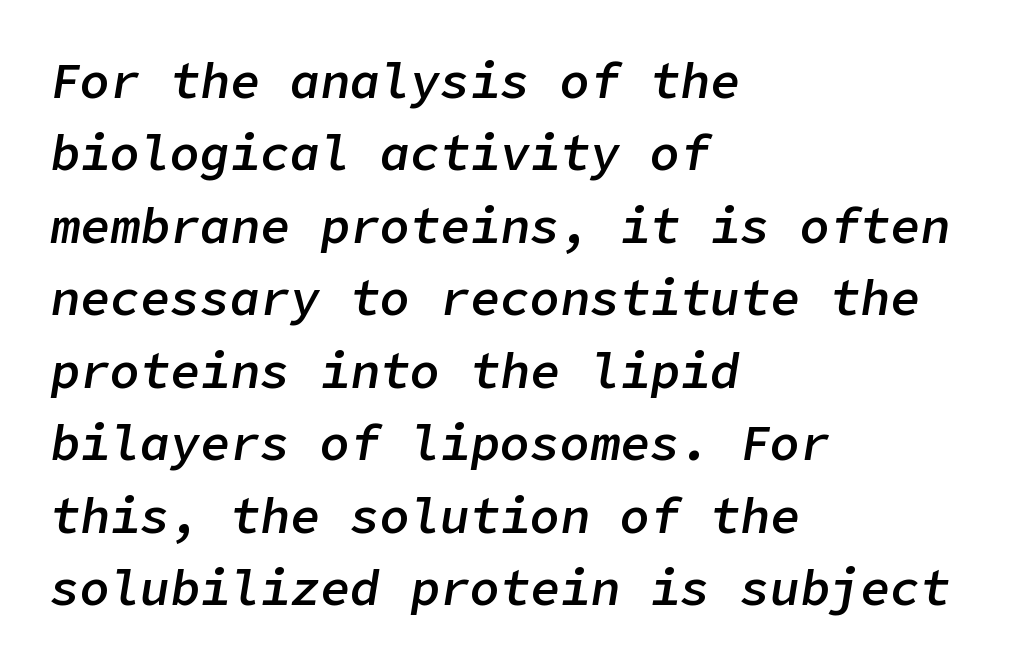
The image shows 50 px semibold type, italic (leaning right); set left-aligned, normal line spacing (1.45x), normal letter spacing, not underlined; low stroke contrast and a medium x-height.
